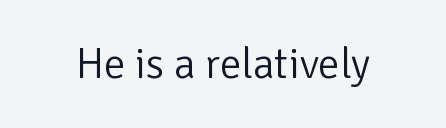
Q: Is the text bold? A: No.
Q: Is the text italic (slanted)? A: No, it is upright.
Q: Is the typeface a serif or a sans-serif typeface? A: Sans-serif.
Q: Is the text underlined? A: No.
Q: Is the spacing between letters normal or unusually wide? A: Normal.
Q: Width (condensed, normal, or wide)? A: Normal.
Q: Stroke contrast? A: Low.
Q: x-height? A: Medium.
Q: Monospaced? A: No.
